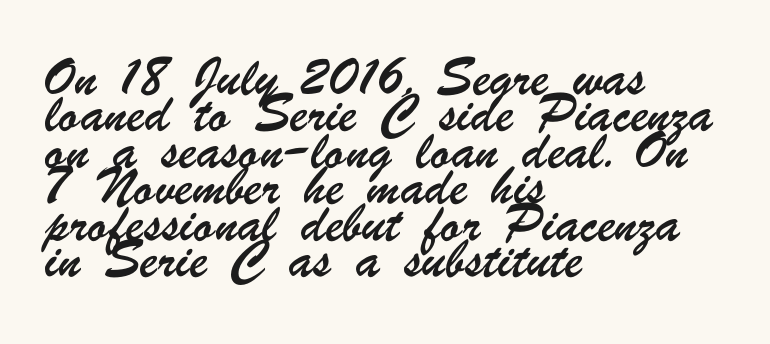
The passage shown stacks its lines at a standard gap. The passage is arranged the way most books set body copy — flush left. The horizontal fit of the characters is conventional and even. Descenders hang freely into open space.
